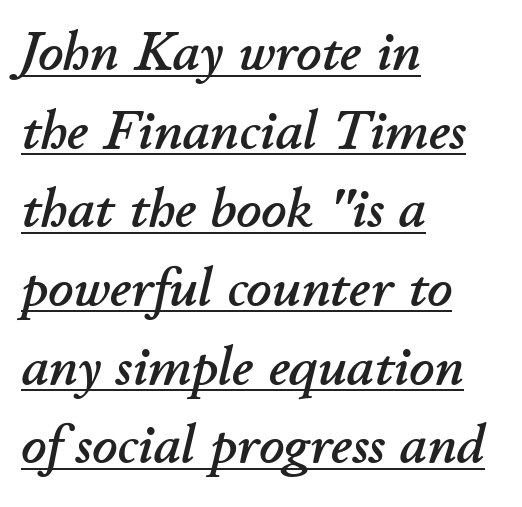
Q: Is the text italic (slanted)? A: Yes, it leans right by about 11 degrees.
Q: Is the text underlined? A: Yes.
Q: How is the paragraph aligned? A: Left-aligned.
Q: Is the spacing between letters normal or unusually wide? A: Normal.
Q: Is the spacing between lines tight, normal or loose? A: Normal.
Q: Width (condensed, normal, or wide)? A: Normal.
Q: Stroke contrast? A: Low.
Q: x-height? A: Small.
Q: Monospaced? A: No.
